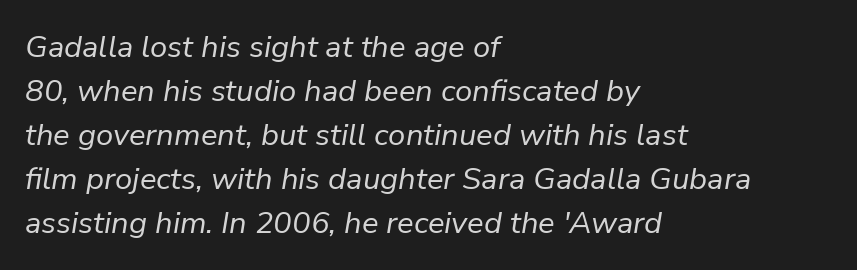
Q: Is the text bold? A: No.
Q: Is the text italic (slanted)? A: Yes, it leans right by about 9 degrees.
Q: Is the text underlined? A: No.
Q: How is the paragraph aligned? A: Left-aligned.
Q: Is the spacing between letters normal or unusually wide? A: Normal.
Q: Is the spacing between lines tight, normal or loose? A: Normal.
Q: Width (condensed, normal, or wide)? A: Normal.
Q: Stroke contrast? A: Low.
Q: x-height? A: Medium.
Q: Monospaced? A: No.
